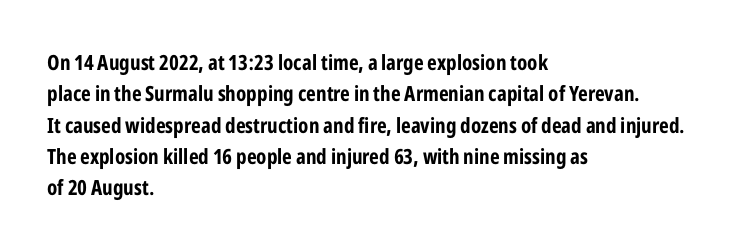
The image shows 21 px bold type, upright; set left-aligned, normal line spacing (1.49x), normal letter spacing, not underlined.
